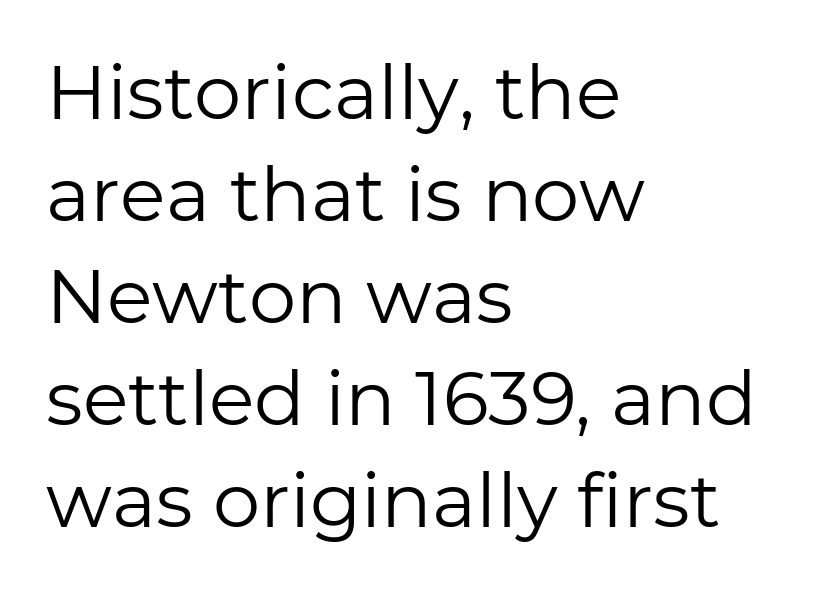
This sample is left-justified, so line endings fall wherever the words run out. Here the designer chose a conventional face with non-uniform glyph widths. This sample uses an upright cut, with every glyph sitting square on the baseline. Think standard paragraph weight, or any step lighter than that. Nobody drew a line under any word here. The font family rendered here belongs to the sans-serif group.
